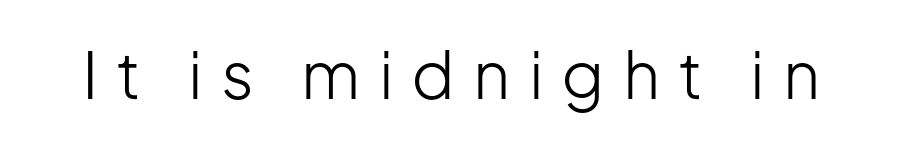
{"serif": "no", "italic": "no", "bold": "no", "weight": "light", "width": "normal", "stroke_contrast": "low", "x_height": "medium", "monospaced": "no", "underline": "no", "letter_spacing": "wide", "letter_spacing_em": 0.28, "glyph_px": 65}
